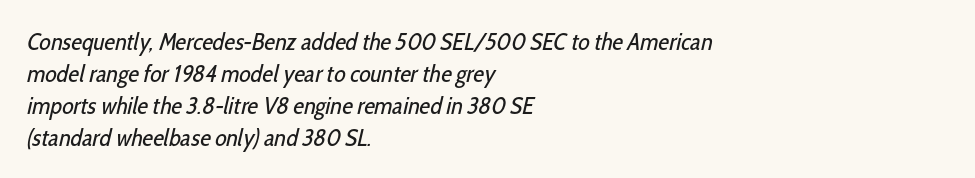
The weight would be labelled regular, book, light, or lighter still. Default kerning and tracking; the words read as compact shapes. The vertical gap from one line to the next is medium. The string is rendered with underlining switched off. Casual observation: everything's shoved over to the left.
